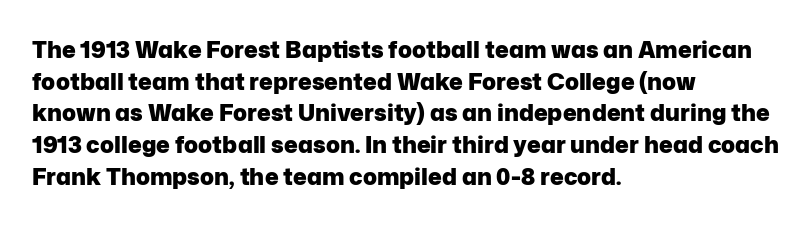
{"italic": "no", "bold": "yes", "underline": "no", "align": "left", "line_spacing": "normal", "line_spacing_ratio": 1.38, "letter_spacing": "normal", "letter_spacing_em": 0.0, "glyph_px": 23}
